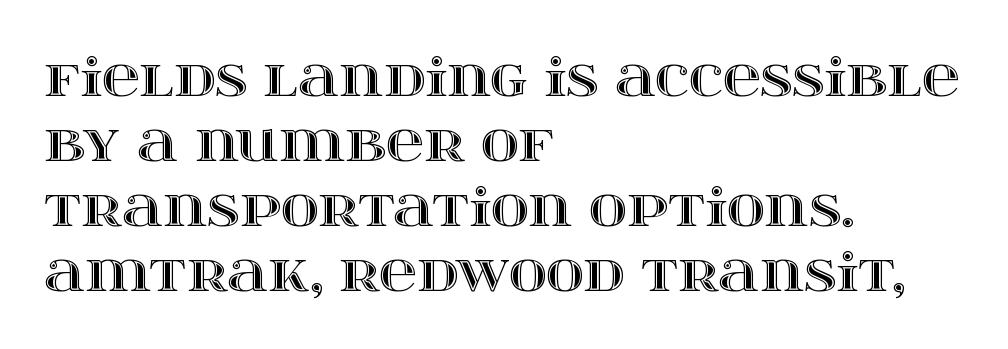
Is the block centered? No — it sits flush against the left margin. Here the designer chose a conventional face with non-uniform glyph widths. The typography opts for an upright posture over an oblique one. The letters sit at their default tracking, neither squeezed nor spread. Check under the words: just untouched page. Evenly set lines give the paragraph a standard silhouette.
